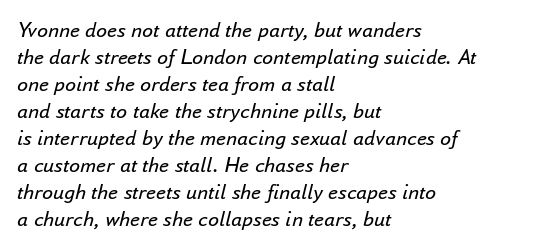
{"italic": "yes", "lean": "right", "slant_degrees": 16, "bold": "no", "underline": "no", "align": "left", "line_spacing_ratio": 1.23, "letter_spacing": "normal", "letter_spacing_em": 0.0, "glyph_px": 22}
